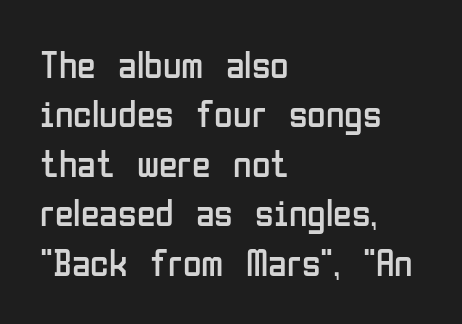
The letters look calm and open, with moderate or lighter stems. Clear beneath every line of the passage. The line texture is even and compact thanks to regular tracking. This rendering uses left alignment, leaving the right contour irregular. Do the letters lean? They stand straight. Notice how descenders clear the ascenders below comfortably — that's standard leading.
